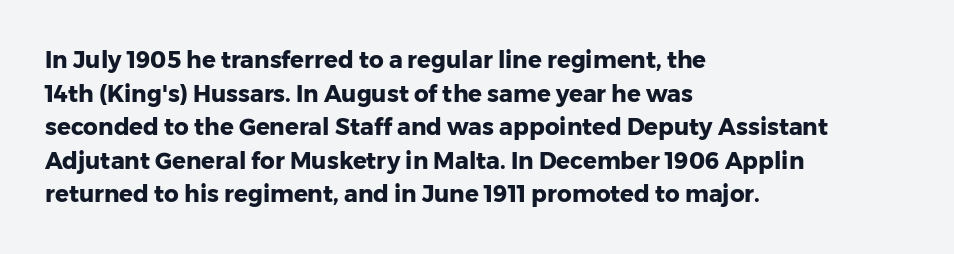
The image shows 23 px bold type, upright; set left-aligned, normal line spacing (1.46x), normal letter spacing, not underlined.
